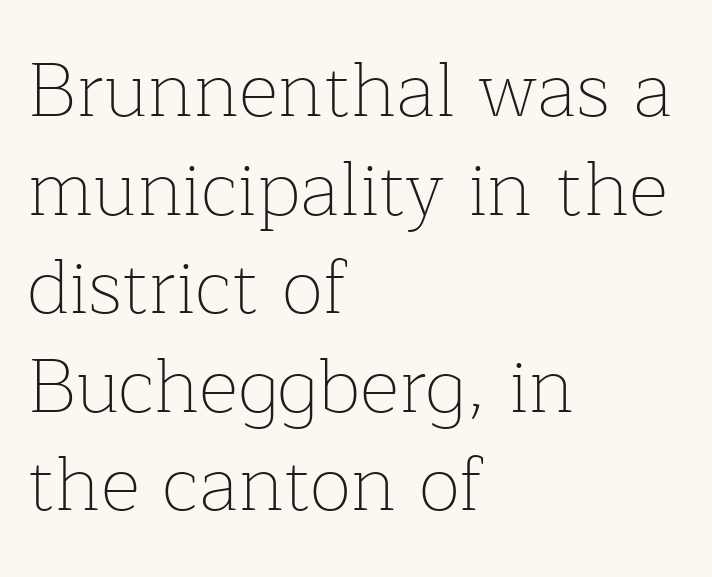
Underlining? Definitely not there. In terms of posture, this sample is upright. Look at the bottom of the vertical strokes: they flare into serifs here. The passage shown has conventional tracking throughout. Evenly set lines give the paragraph a standard silhouette. The typesetting does not lean heavy: it is not bold.
